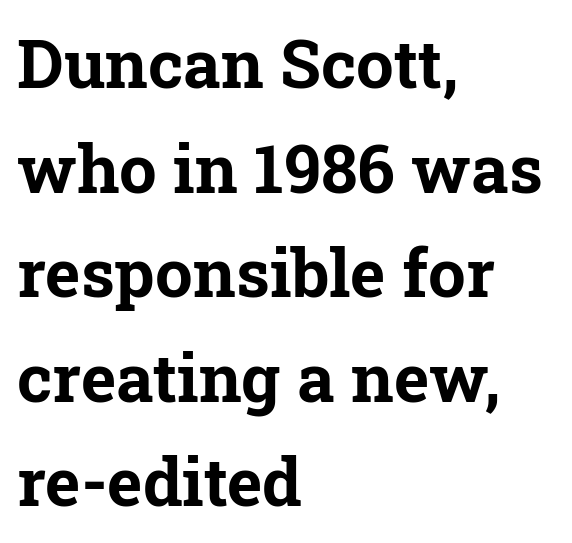
{"serif": "yes", "italic": "no", "bold": "yes", "weight": "bold", "width": "normal", "stroke_contrast": "low", "x_height": "medium", "monospaced": "no", "underline": "no", "align": "left", "line_spacing": "normal", "line_spacing_ratio": 1.56, "letter_spacing": "normal", "letter_spacing_em": 0.0, "glyph_px": 67}
